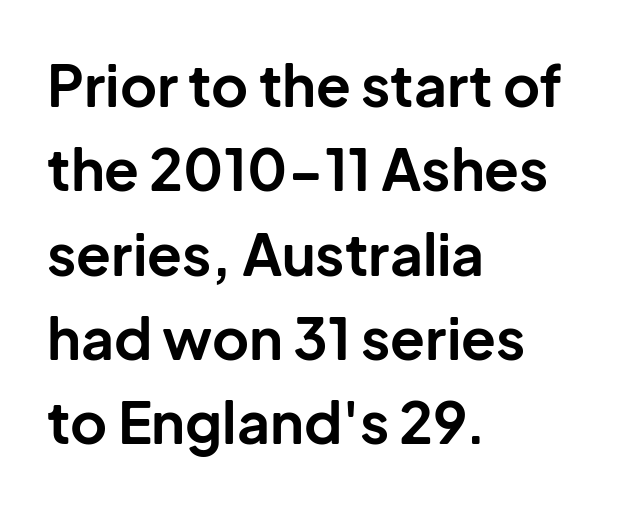
Q: Is the text bold? A: Yes.
Q: Is the text italic (slanted)? A: No, it is upright.
Q: Is the typeface a serif or a sans-serif typeface? A: Sans-serif.
Q: Is the text underlined? A: No.
Q: How is the paragraph aligned? A: Left-aligned.
Q: Is the spacing between letters normal or unusually wide? A: Normal.
Q: Is the spacing between lines tight, normal or loose? A: Normal.
Q: Width (condensed, normal, or wide)? A: Normal.
Q: Stroke contrast? A: Low.
Q: x-height? A: Medium.
Q: Monospaced? A: No.
